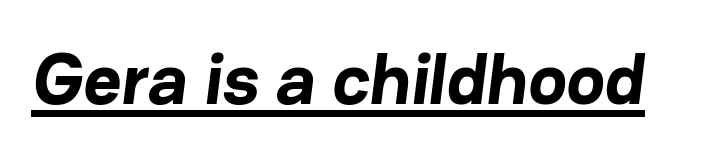
Q: Is the text bold? A: Yes.
Q: Is the typeface a serif or a sans-serif typeface? A: Sans-serif.
Q: Is the text underlined? A: Yes.
Q: Is the spacing between letters normal or unusually wide? A: Normal.
Q: Width (condensed, normal, or wide)? A: Normal.
Q: Stroke contrast? A: Low.
Q: x-height? A: Medium.
Q: Monospaced? A: No.
